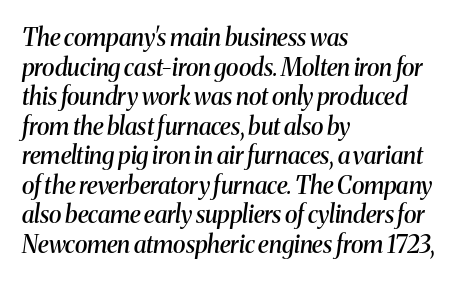
Q: Is the text bold? A: Semi-bold.
Q: Is the text italic (slanted)? A: Yes, it leans right by about 8 degrees.
Q: Is the text underlined? A: No.
Q: How is the paragraph aligned? A: Left-aligned.
Q: Is the spacing between letters normal or unusually wide? A: Normal.
